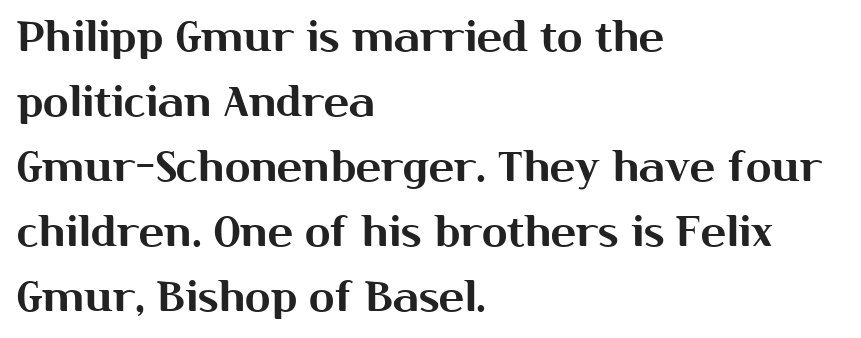
Posture: upright roman. Examine the stroke ends and you'll find no serifs. Horizontal alignment here is leftward, the default for most running prose. Only glyphs here, with clear space below each row.
